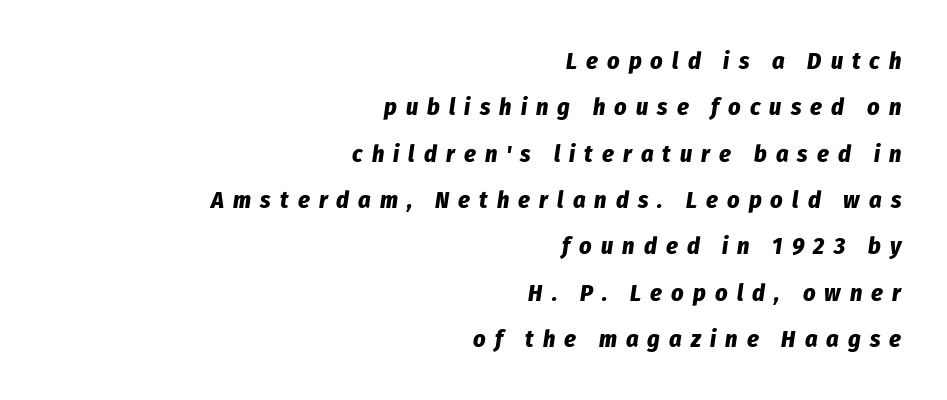
Q: Is the text bold? A: Yes.
Q: Is the text italic (slanted)? A: Yes, it leans right by about 8 degrees.
Q: Is the text underlined? A: No.
Q: How is the paragraph aligned? A: Right-aligned.
Q: Is the spacing between letters normal or unusually wide? A: Unusually wide.
Q: Is the spacing between lines tight, normal or loose? A: Loose.
